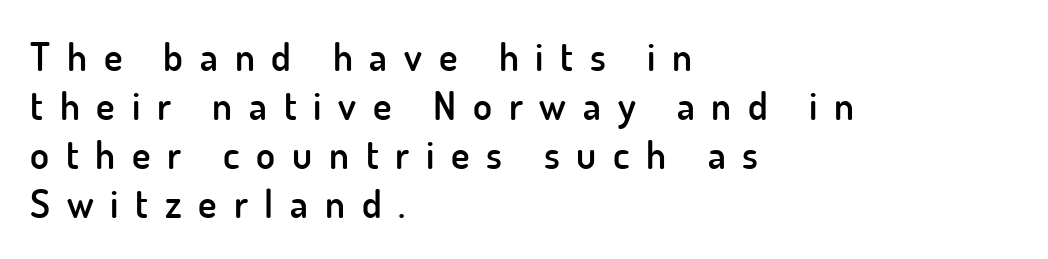
Q: Is the text bold? A: Semi-bold.
Q: Is the text italic (slanted)? A: No, it is upright.
Q: Is the typeface a serif or a sans-serif typeface? A: Sans-serif.
Q: Is the text underlined? A: No.
Q: How is the paragraph aligned? A: Left-aligned.
Q: Is the spacing between letters normal or unusually wide? A: Unusually wide.
Q: Is the spacing between lines tight, normal or loose? A: Normal.
Q: Width (condensed, normal, or wide)? A: Normal.
Q: Stroke contrast? A: Low.
Q: x-height? A: Small.
Q: Monospaced? A: No.
